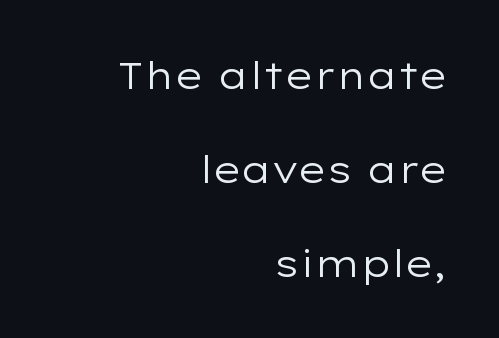
{"serif": "no", "italic": "no", "bold": "no", "weight": "regular", "width": "wide", "stroke_contrast": "low", "x_height": "medium", "monospaced": "no", "underline": "no", "align": "right", "line_spacing": "loose", "line_spacing_ratio": 2.47, "letter_spacing": "normal", "letter_spacing_em": 0.0, "glyph_px": 38}
